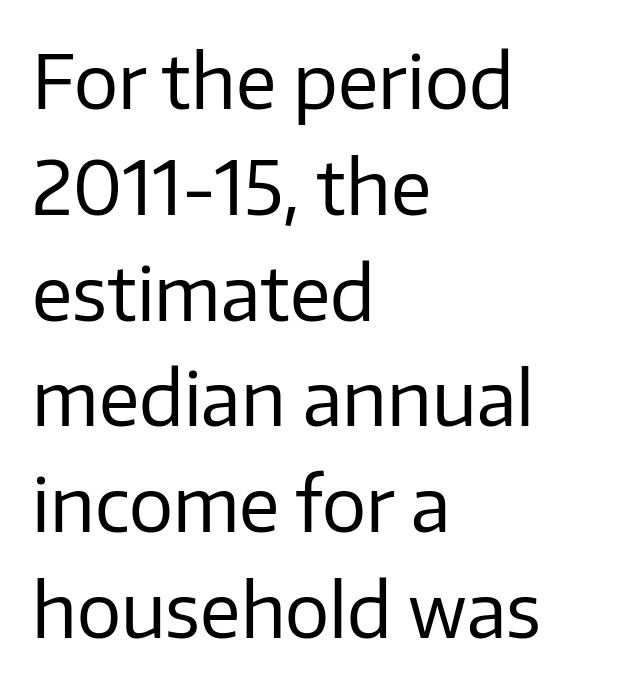
Q: Is the text bold? A: No.
Q: Is the text italic (slanted)? A: No, it is upright.
Q: Is the typeface a serif or a sans-serif typeface? A: Sans-serif.
Q: Is the text underlined? A: No.
Q: How is the paragraph aligned? A: Left-aligned.
Q: Is the spacing between letters normal or unusually wide? A: Normal.
Q: Is the spacing between lines tight, normal or loose? A: Normal.
Q: Width (condensed, normal, or wide)? A: Normal.
Q: Stroke contrast? A: Low.
Q: x-height? A: Medium.
Q: Monospaced? A: No.
